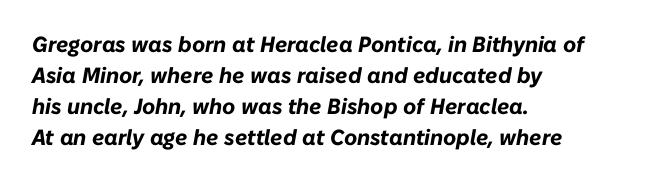
Weight: bold. Descender tails drop into unmarked territory. Does extra space separate the letters? No, they use regular spacing. Notice how descenders clear the ascenders below comfortably — that's standard leading. Would a proofreader flag this as italicized? Yes. Compared with a centered layout, this one pins lines to the left instead.
